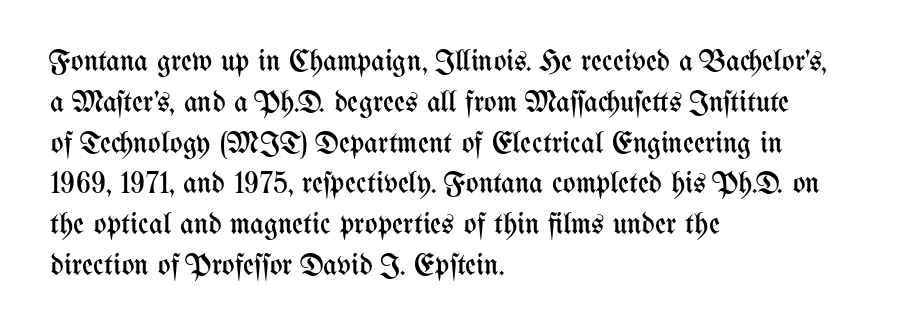
Q: Is the text bold? A: No.
Q: Is the text italic (slanted)? A: No, it is upright.
Q: Is the text underlined? A: No.
Q: How is the paragraph aligned? A: Left-aligned.
Q: Is the spacing between letters normal or unusually wide? A: Normal.
Q: Is the spacing between lines tight, normal or loose? A: Normal.
Q: Width (condensed, normal, or wide)? A: Condensed.
Q: Stroke contrast? A: Medium.
Q: x-height? A: Medium.
Q: Monospaced? A: No.
